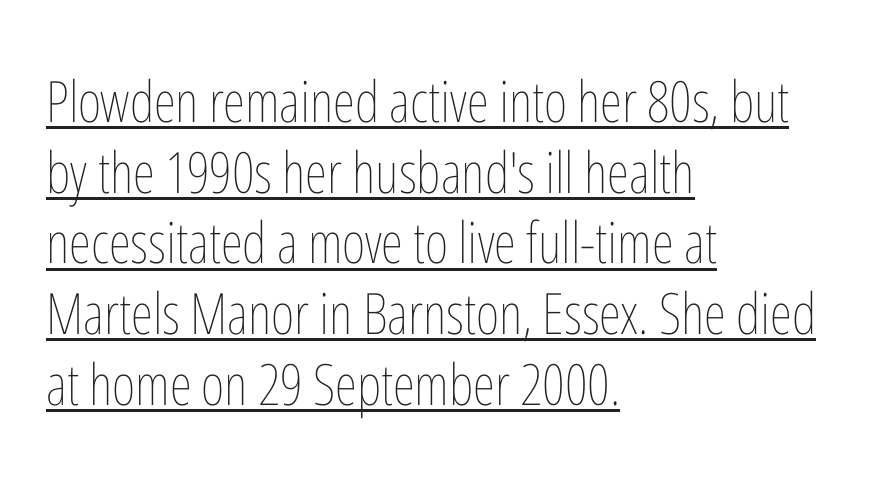
The image shows 57 px thin, condensed type, upright; set left-aligned, line spacing 1.24x, normal letter spacing, underlined; low stroke contrast and a medium x-height.
